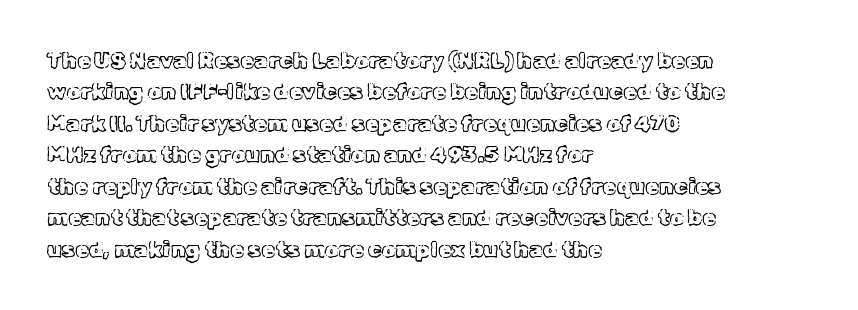
Q: Is the text italic (slanted)? A: No, it is upright.
Q: Is the text underlined? A: No.
Q: How is the paragraph aligned? A: Left-aligned.
Q: Is the spacing between letters normal or unusually wide? A: Normal.
Q: Is the spacing between lines tight, normal or loose? A: Normal.
